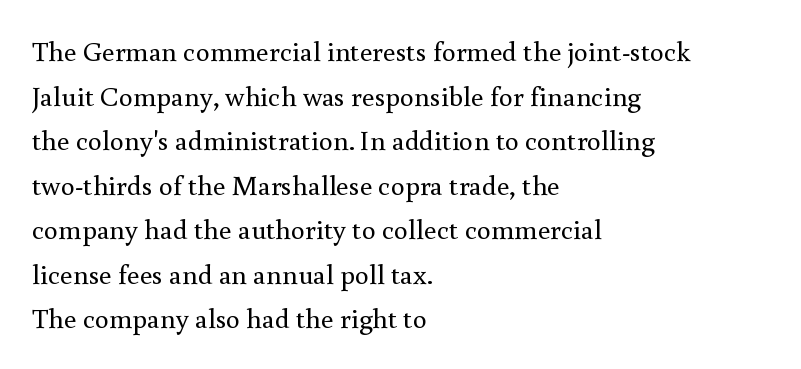
The image shows 28 px regular-weight serif type, upright; set left-aligned, normal line spacing (1.59x), normal letter spacing, not underlined; a small x-height.
